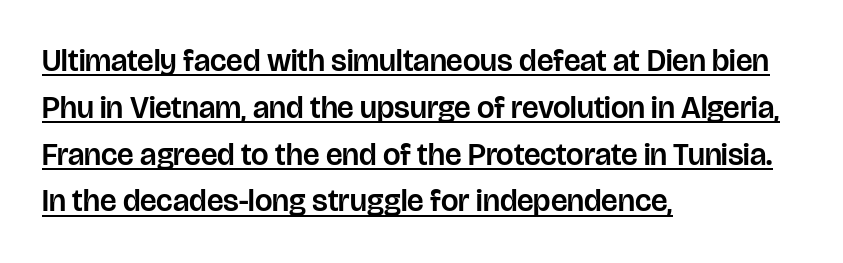
The image shows 31 px sans-serif type, upright; set left-aligned, normal line spacing (1.51x), normal letter spacing, underlined; low stroke contrast and a large x-height.
